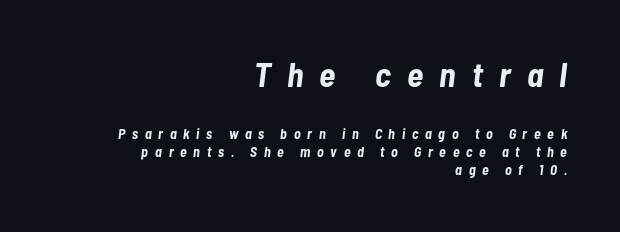
Q: Is the text bold? A: Yes.
Q: Is the text italic (slanted)? A: Yes, it leans right by about 7 degrees.
Q: Is the text underlined? A: No.
Q: How is the paragraph aligned? A: Right-aligned.
Q: Is the spacing between letters normal or unusually wide? A: Unusually wide.
Q: Is the spacing between lines tight, normal or loose? A: Normal.
Q: Which block of text is set in a larger size, the first (top) or the second (bottom)? A: The first (top) one.
Q: Width (condensed, normal, or wide)? A: Condensed.
Q: Stroke contrast? A: Low.
Q: x-height? A: Medium.
Q: Monospaced? A: No.
